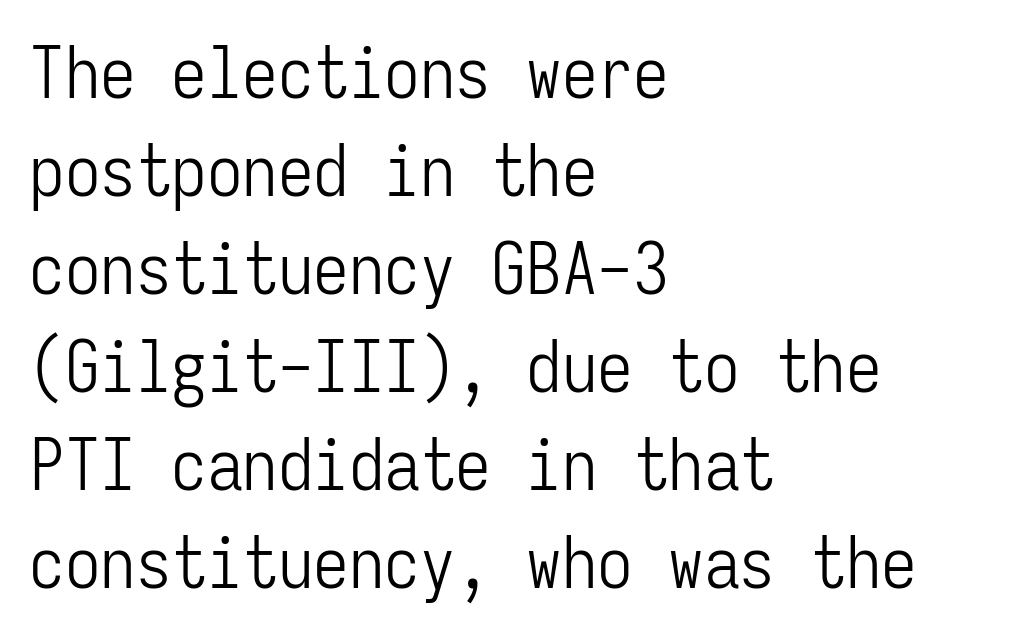
Q: Is the text bold? A: No.
Q: Is the text italic (slanted)? A: No, it is upright.
Q: Is the typeface a serif or a sans-serif typeface? A: Sans-serif.
Q: Is the text underlined? A: No.
Q: How is the paragraph aligned? A: Left-aligned.
Q: Is the spacing between letters normal or unusually wide? A: Normal.
Q: Is the spacing between lines tight, normal or loose? A: Normal.
Q: Width (condensed, normal, or wide)? A: Condensed.
Q: Stroke contrast? A: Low.
Q: x-height? A: Medium.
Q: Monospaced? A: Yes.
